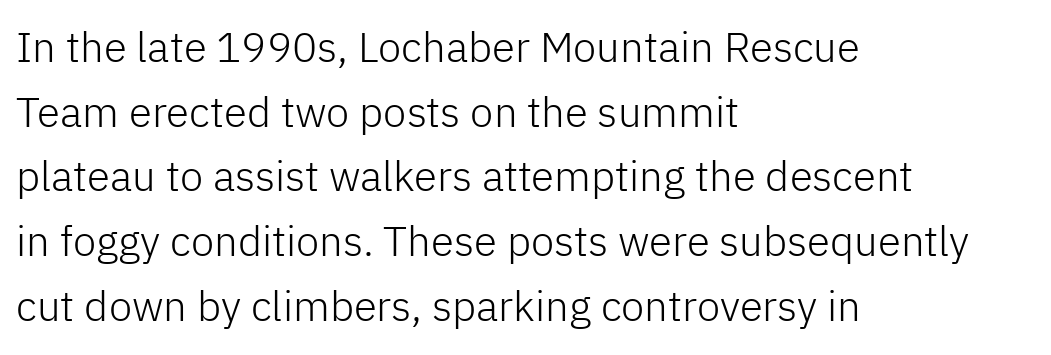
{"serif": "no", "italic": "no", "bold": "no", "weight": "light", "width": "normal", "stroke_contrast": "low", "x_height": "medium", "monospaced": "no", "underline": "no", "align": "left", "line_spacing": "normal", "line_spacing_ratio": 1.54, "letter_spacing": "normal", "letter_spacing_em": 0.0, "glyph_px": 42}
